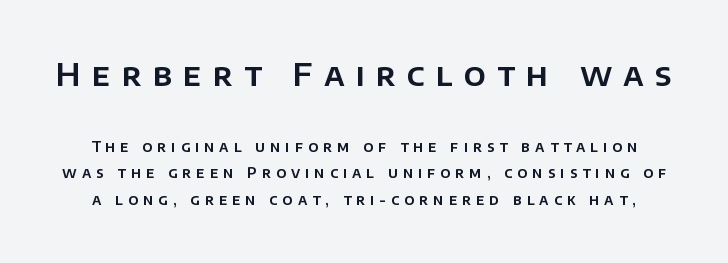
{"serif": "no", "italic": "no", "width": "normal", "stroke_contrast": "low", "x_height": "large", "monospaced": "no", "underline": "no", "line_spacing_ratio": 1.88, "letter_spacing": "wide", "letter_spacing_em": 0.36, "larger_block": "first", "size_ratio": 2.21, "glyph_px": 31}
